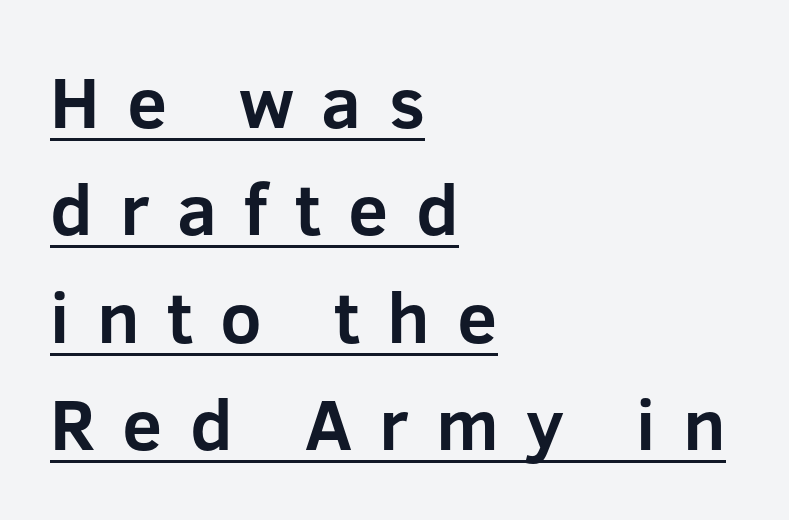
{"serif": "no", "italic": "no", "bold": "yes", "weight": "bold", "width": "normal", "stroke_contrast": "low", "x_height": "medium", "monospaced": "no", "underline": "yes", "align": "left", "line_spacing": "normal", "line_spacing_ratio": 1.49, "letter_spacing": "wide", "letter_spacing_em": 0.38, "glyph_px": 72}
